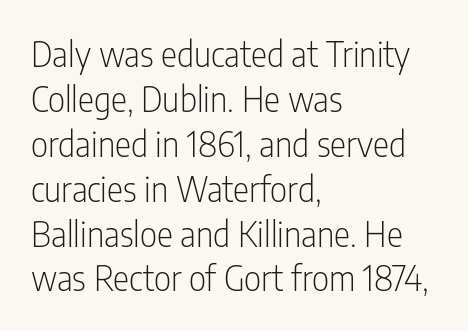
Q: Is the text bold? A: No.
Q: Is the text italic (slanted)? A: No, it is upright.
Q: Is the typeface a serif or a sans-serif typeface? A: Sans-serif.
Q: Is the text underlined? A: No.
Q: How is the paragraph aligned? A: Left-aligned.
Q: Is the spacing between letters normal or unusually wide? A: Normal.
Q: Is the spacing between lines tight, normal or loose? A: Normal.
Q: Width (condensed, normal, or wide)? A: Condensed.
Q: Stroke contrast? A: Low.
Q: x-height? A: Medium.
Q: Monospaced? A: No.
